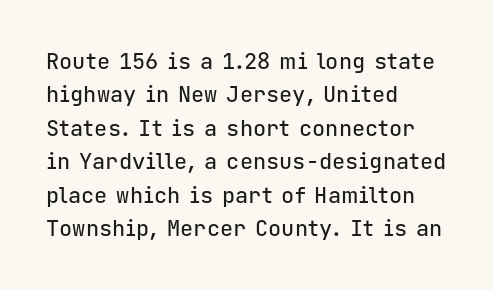
The image shows 22 px text type, upright; set left-aligned, normal line spacing (1.52x), normal letter spacing, not underlined.
